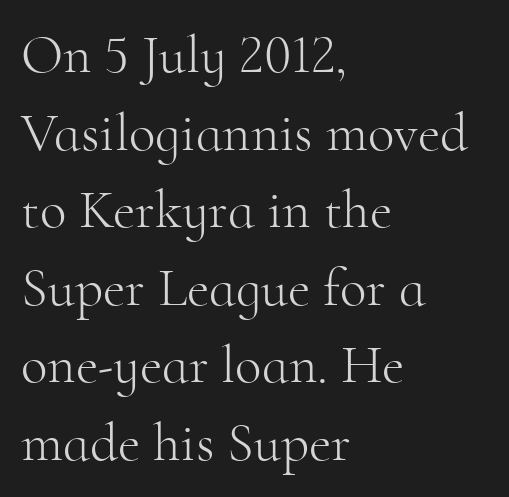
{"serif": "yes", "italic": "no", "bold": "no", "weight": "light", "width": "normal", "stroke_contrast": "high", "x_height": "small", "monospaced": "no", "underline": "no", "align": "left", "line_spacing": "normal", "line_spacing_ratio": 1.41, "letter_spacing": "normal", "letter_spacing_em": 0.0, "glyph_px": 55}
